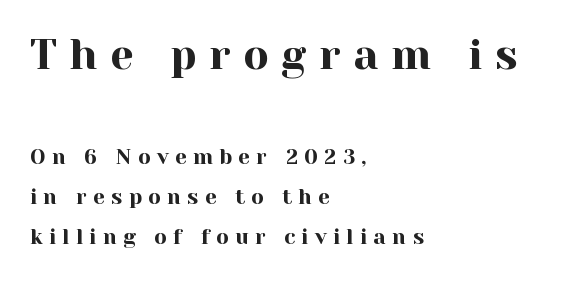
The image shows 42 px serif type, upright; set left-aligned, loose line spacing (1.91x), unusually wide letter spacing (+0.3 em), not underlined; the first (top) block is 2.0x larger; a medium x-height.
